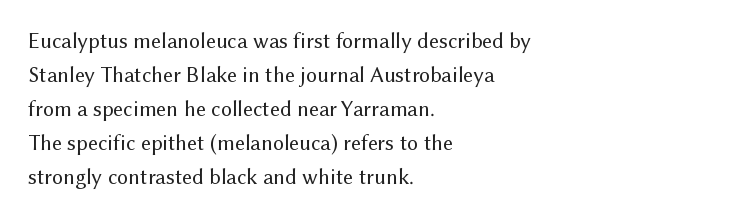
Caption: multi-line text, flush left, ragged right. Rendered with straight, roman letterforms. Beneath every word, the page is bare. Weight: not bold — regular or lighter. Nobody touched the tracking dial on this one. Vertically, the passage feels balanced, rows spaced as you'd expect.
